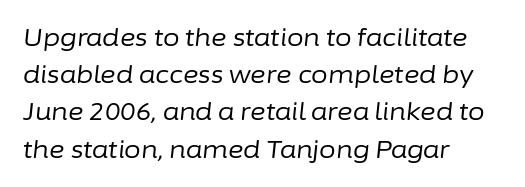
Q: Is the text bold? A: No.
Q: Is the text italic (slanted)? A: Yes, it leans right by about 6 degrees.
Q: Is the text underlined? A: No.
Q: How is the paragraph aligned? A: Left-aligned.
Q: Is the spacing between letters normal or unusually wide? A: Normal.
Q: Is the spacing between lines tight, normal or loose? A: Normal.
